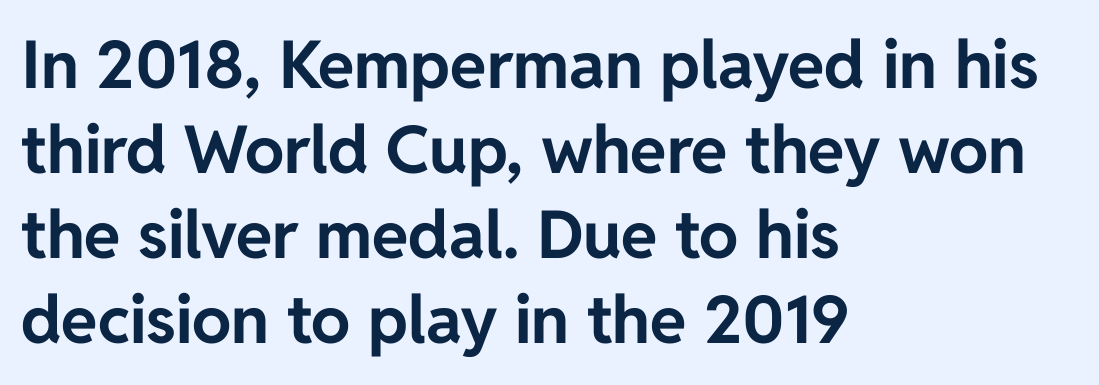
Q: Is the text bold? A: Yes.
Q: Is the text italic (slanted)? A: No, it is upright.
Q: Is the typeface a serif or a sans-serif typeface? A: Sans-serif.
Q: Is the text underlined? A: No.
Q: How is the paragraph aligned? A: Left-aligned.
Q: Is the spacing between letters normal or unusually wide? A: Normal.
Q: Is the spacing between lines tight, normal or loose? A: Normal.
Q: Width (condensed, normal, or wide)? A: Normal.
Q: Stroke contrast? A: Low.
Q: x-height? A: Medium.
Q: Monospaced? A: No.
